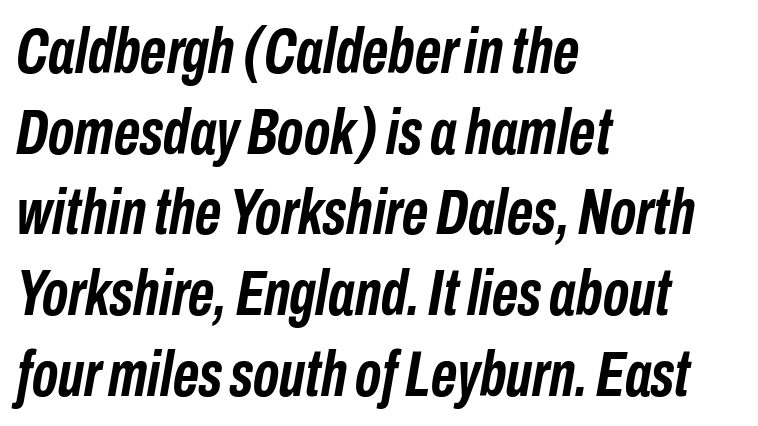
This rendering uses left alignment, leaving the right contour irregular. Do the characters align in a grid? No, the font is proportional. This sample uses an oblique cut, with every glyph tilted off the vertical. A typesetter would call this leading conventional body-copy spacing. These lines carry a lot of weight — the face is fully bold. The area under the type is left untouched.
